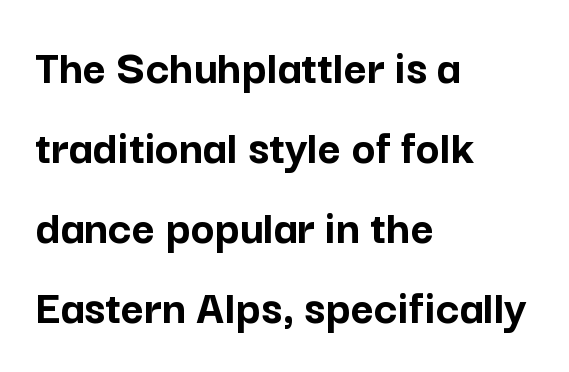
Does the copy run flush right? No — it runs flush left. Successive baselines arrive at the customary interval. The lettering stays uniformly vertical, giving the passage a roman look. These lines carry a lot of weight — the face is fully bold. Has an underline been added? It has not.
